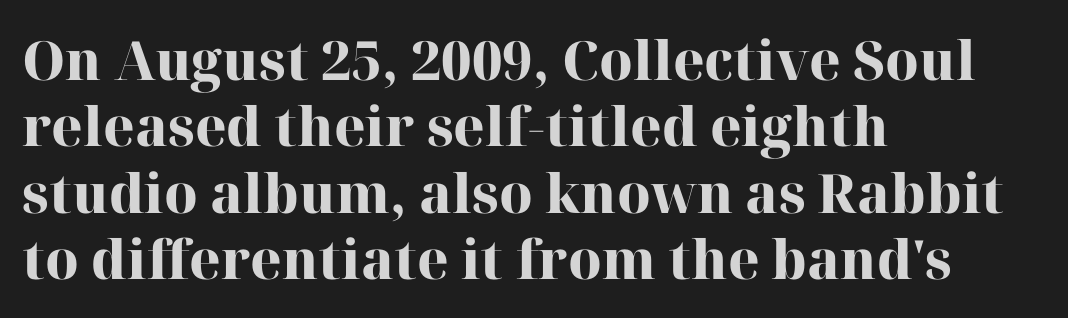
{"serif": "yes", "italic": "no", "bold": "yes", "weight": "heavy", "width": "normal", "stroke_contrast": "high", "x_height": "medium", "monospaced": "no", "underline": "no", "align": "left", "line_spacing_ratio": 1.23, "letter_spacing": "normal", "letter_spacing_em": 0.0, "glyph_px": 54}
